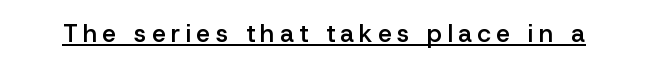
{"italic": "no", "bold": "semi", "underline": "yes", "letter_spacing": "wide", "letter_spacing_em": 0.21, "glyph_px": 25}
